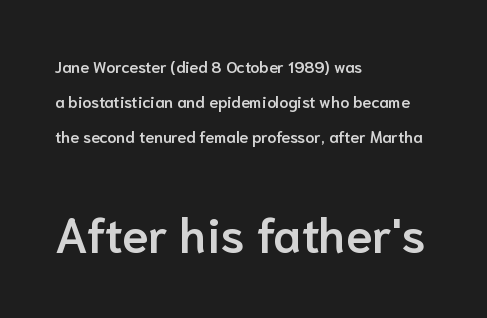
{"serif": "no", "italic": "no", "bold": "semi", "weight": "semibold", "width": "normal", "stroke_contrast": "low", "x_height": "medium", "monospaced": "no", "underline": "no", "align": "left", "line_spacing": "loose", "line_spacing_ratio": 2.2, "letter_spacing": "normal", "letter_spacing_em": 0.0, "larger_block": "second", "size_ratio": 3.0, "glyph_px": 48}
